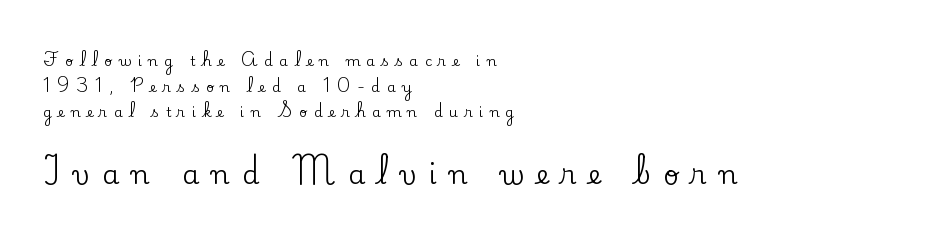
{"italic": "no", "underline": "no", "align": "left", "line_spacing_ratio": 1.83, "letter_spacing": "wide", "letter_spacing_em": 0.46, "larger_block": "second", "size_ratio": 1.93, "glyph_px": 27}
